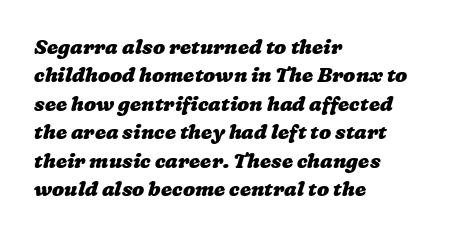
{"bold": "yes", "underline": "no", "align": "left", "line_spacing": "normal", "line_spacing_ratio": 1.42, "letter_spacing": "normal", "letter_spacing_em": 0.0, "glyph_px": 20}
